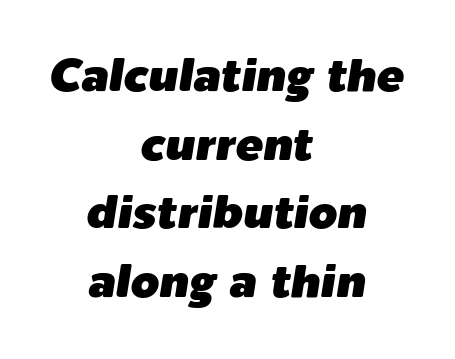
{"italic": "yes", "lean": "right", "slant_degrees": 9, "width": "normal", "stroke_contrast": "low", "x_height": "medium", "monospaced": "no", "underline": "no", "align": "center", "line_spacing": "normal", "line_spacing_ratio": 1.49, "letter_spacing": "normal", "letter_spacing_em": 0.0, "glyph_px": 46}
